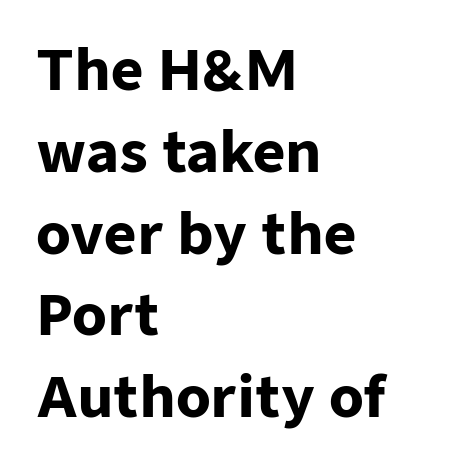
Q: Is the text bold? A: Yes.
Q: Is the text italic (slanted)? A: No, it is upright.
Q: Is the typeface a serif or a sans-serif typeface? A: Sans-serif.
Q: Is the text underlined? A: No.
Q: How is the paragraph aligned? A: Left-aligned.
Q: Is the spacing between letters normal or unusually wide? A: Normal.
Q: Is the spacing between lines tight, normal or loose? A: Normal.
Q: Width (condensed, normal, or wide)? A: Normal.
Q: Stroke contrast? A: Low.
Q: x-height? A: Medium.
Q: Monospaced? A: No.
